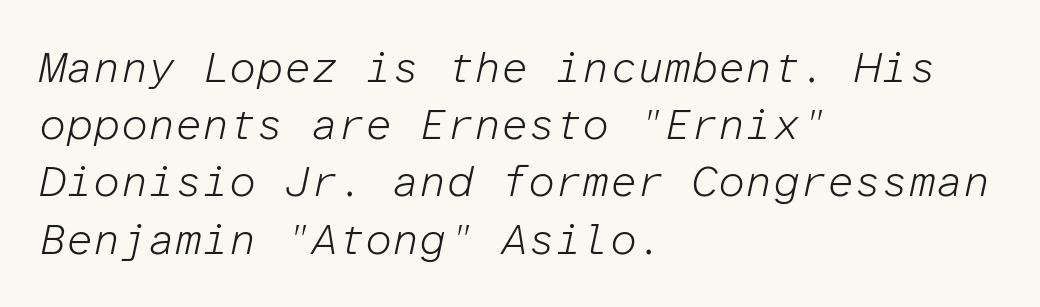
This sample is left-justified, so line endings fall wherever the words run out. In terms of leading, this rendering sits right in the middle. The specimen reads as italic at a glance. Underlining? Definitely not there. Heaviness? Minimal to ordinary, like unemphasized prose. Looks like terminal output: every glyph gets an equal slot.
